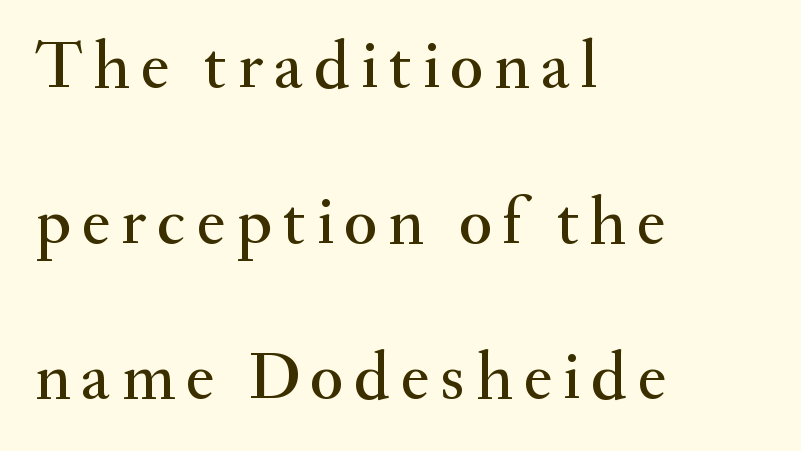
Q: Is the text italic (slanted)? A: No, it is upright.
Q: Is the typeface a serif or a sans-serif typeface? A: Serif.
Q: Is the text underlined? A: No.
Q: How is the paragraph aligned? A: Left-aligned.
Q: Is the spacing between lines tight, normal or loose? A: Loose.
Q: Width (condensed, normal, or wide)? A: Normal.
Q: Stroke contrast? A: Medium.
Q: x-height? A: Small.
Q: Monospaced? A: No.
